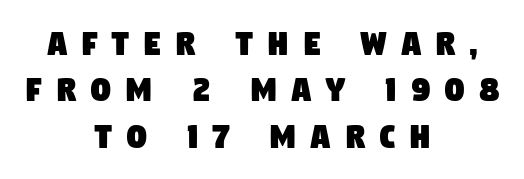
The tracking reads as deliberately expanded to a designer's eye. The area under the type is left untouched. Reading down the block, each line starts at a different indent, mirrored at its end. This rendering employs a face without finishing strokes, i.e., a sans-serif. Character widths vary here, with narrow letters taking less room than wide ones.
